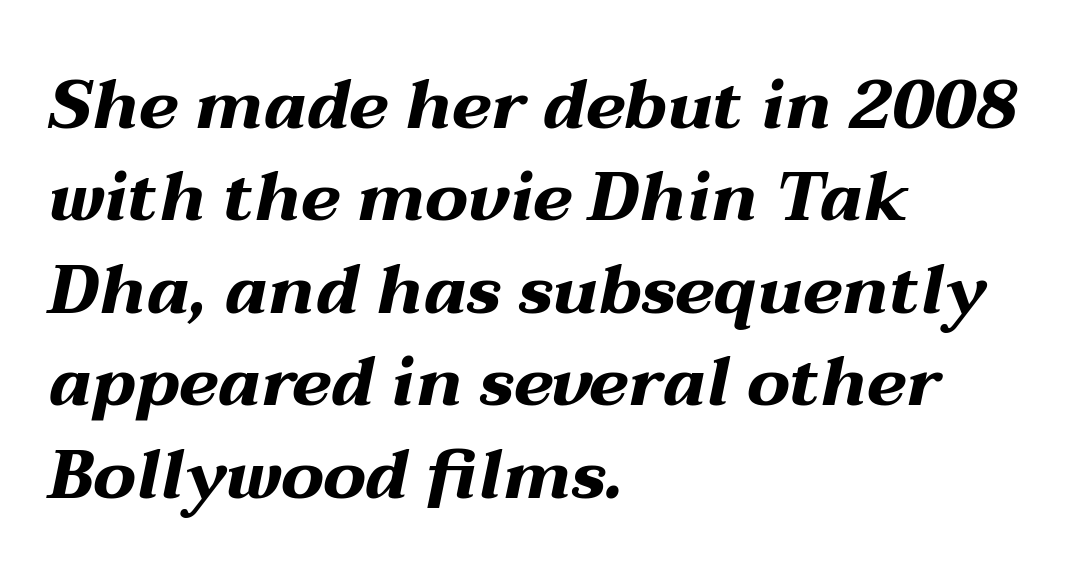
{"italic": "yes", "lean": "right", "slant_degrees": 12, "bold": "yes", "weight": "bold", "width": "wide", "stroke_contrast": "medium", "x_height": "medium", "monospaced": "no", "underline": "no", "align": "left", "line_spacing": "normal", "line_spacing_ratio": 1.36, "letter_spacing": "normal", "letter_spacing_em": 0.0, "glyph_px": 68}
